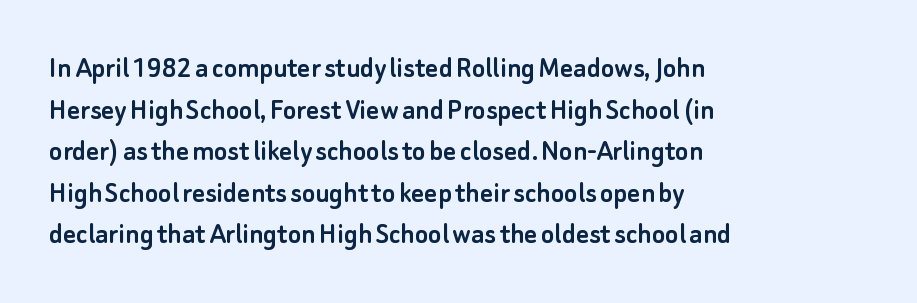
{"serif": "no", "italic": "no", "width": "normal", "stroke_contrast": "low", "x_height": "small", "monospaced": "no", "underline": "no", "align": "left", "line_spacing": "normal", "line_spacing_ratio": 1.34, "letter_spacing": "normal", "letter_spacing_em": 0.0, "glyph_px": 31}
